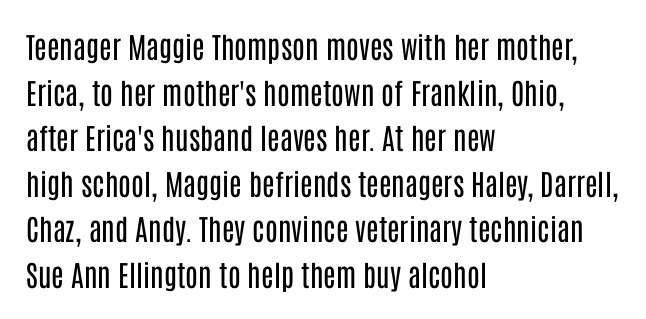
{"serif": "no", "italic": "no", "bold": "no", "weight": "regular", "width": "condensed", "stroke_contrast": "low", "x_height": "large", "monospaced": "no", "underline": "no", "align": "left", "line_spacing": "normal", "line_spacing_ratio": 1.57, "letter_spacing": "normal", "letter_spacing_em": 0.0, "glyph_px": 29}
